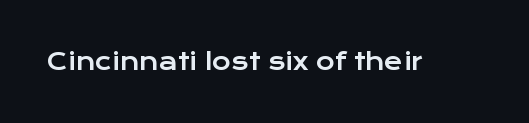
Q: Is the text italic (slanted)? A: No, it is upright.
Q: Is the text underlined? A: No.
Q: Is the spacing between letters normal or unusually wide? A: Normal.
